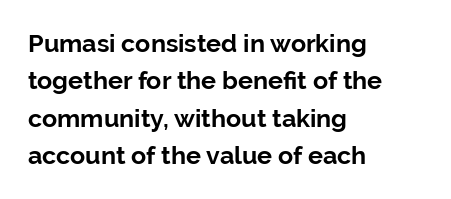
The image shows 25 px bold type, upright; set left-aligned, normal line spacing (1.5x), normal letter spacing, not underlined.
